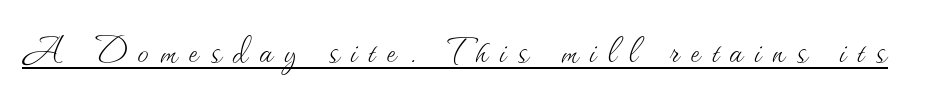
A typesetter would call this proportional, since set widths differ per character. The letters are spread apart with noticeably loose tracking. No letter is thick-stroked: the sample isn't bold. The lettering is marked with a stroke running underneath it.
